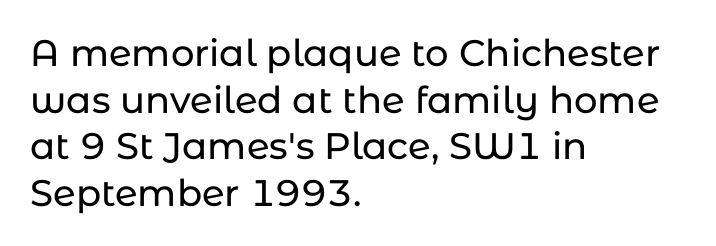
Q: Is the text italic (slanted)? A: No, it is upright.
Q: Is the typeface a serif or a sans-serif typeface? A: Sans-serif.
Q: Is the text underlined? A: No.
Q: How is the paragraph aligned? A: Left-aligned.
Q: Is the spacing between letters normal or unusually wide? A: Normal.
Q: Is the spacing between lines tight, normal or loose? A: Normal.
Q: Width (condensed, normal, or wide)? A: Normal.
Q: Stroke contrast? A: Low.
Q: x-height? A: Medium.
Q: Monospaced? A: No.
